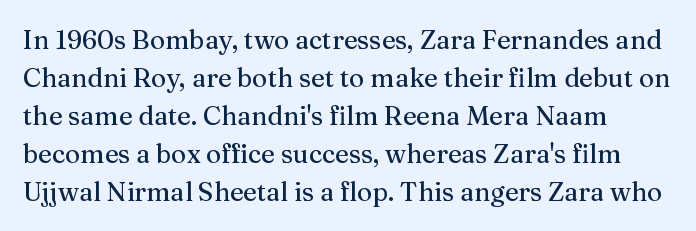
Q: Is the text italic (slanted)? A: No, it is upright.
Q: Is the text underlined? A: No.
Q: How is the paragraph aligned? A: Left-aligned.
Q: Is the spacing between letters normal or unusually wide? A: Normal.
Q: Is the spacing between lines tight, normal or loose? A: Normal.
